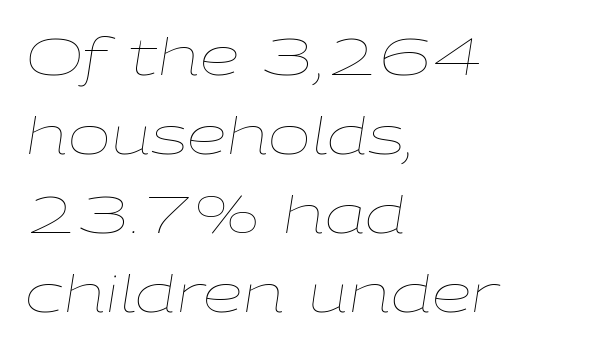
Interline gaps are of average width in this sample. Short note: letters normally spaced. Lines of text with bare space underneath. The rendering uses natural spacing where letterforms have individual widths.
